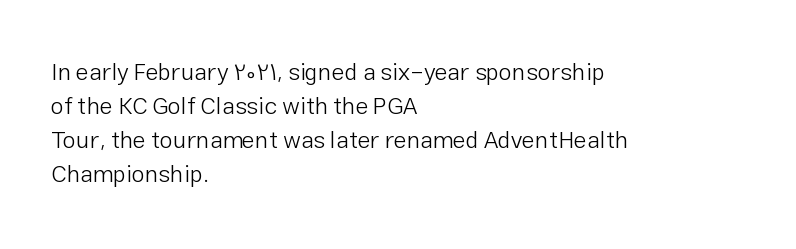
Just letters on the line, the space beneath them empty. The lines sit at an ordinary, default distance from one another. Reading down the block, your eye returns to a fixed left position each line. Think standard paragraph weight, or any step lighter than that.
